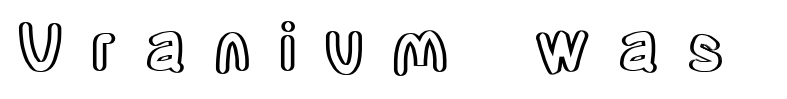
{"italic": "no", "width": "condensed", "x_height": "large", "monospaced": "no", "underline": "no", "letter_spacing": "wide", "letter_spacing_em": 0.43, "glyph_px": 65}
